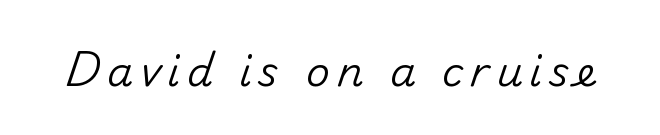
The image shows 41 px sans-serif type; set not underlined; medium stroke contrast and a small x-height.
